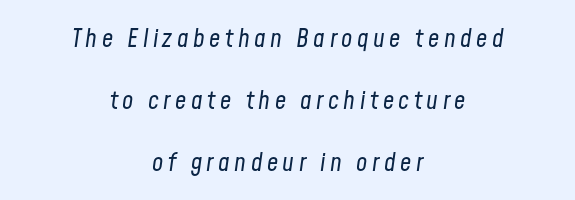
Q: Is the text bold? A: No.
Q: Is the text italic (slanted)? A: Yes, it leans right by about 8 degrees.
Q: Is the text underlined? A: No.
Q: How is the paragraph aligned? A: Centered.
Q: Is the spacing between lines tight, normal or loose? A: Loose.
